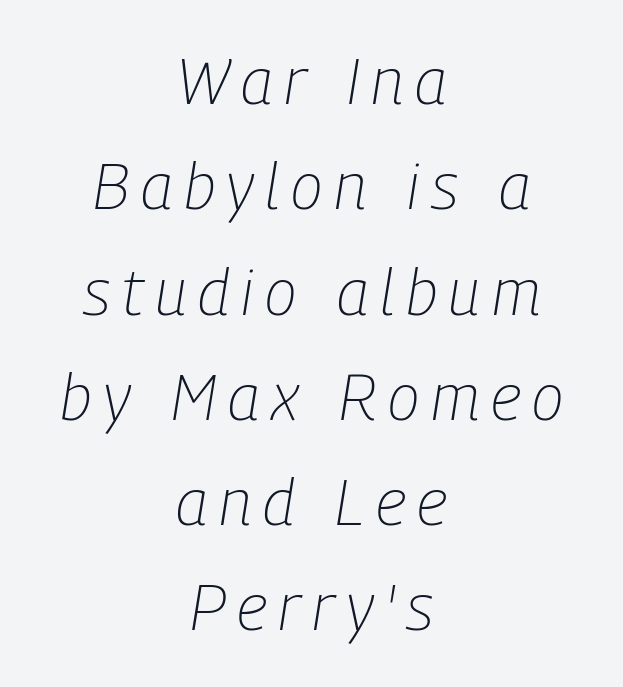
The image shows 65 px light, condensed type, italic (leaning right); set centered, normal line spacing (1.62x), not underlined; low stroke contrast and a medium x-height.
